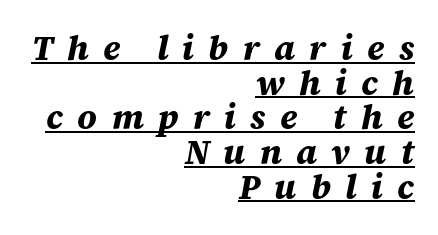
The image shows 34 px bold type, italic (leaning right); set right-aligned, tight line spacing (1.02x), unusually wide letter spacing (+0.42 em), underlined; medium stroke contrast and a large x-height.
